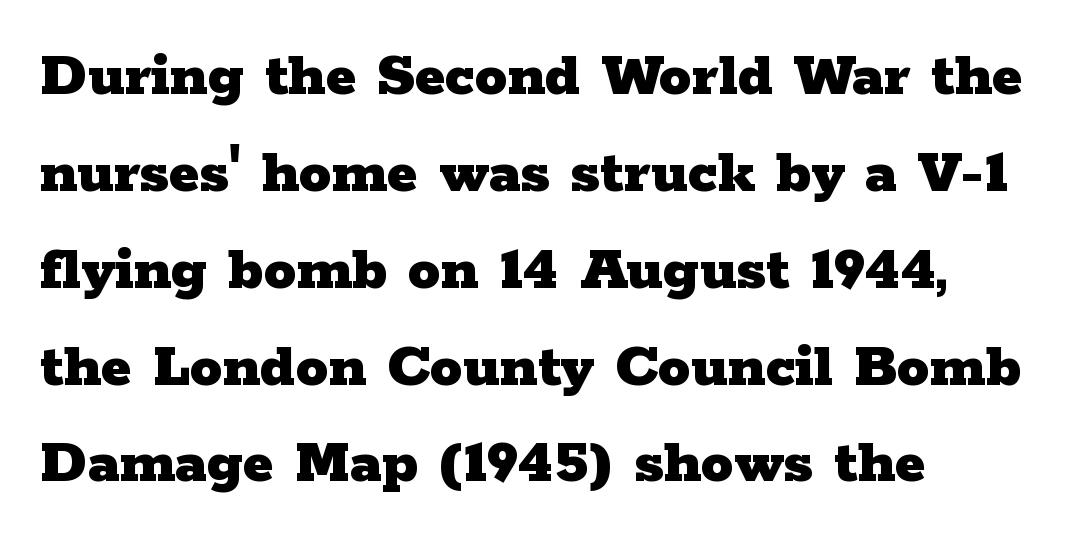
{"serif": "yes", "italic": "no", "bold": "yes", "weight": "heavy", "width": "wide", "stroke_contrast": "low", "x_height": "medium", "monospaced": "no", "underline": "no", "align": "left", "line_spacing": "normal", "line_spacing_ratio": 1.49, "letter_spacing": "normal", "letter_spacing_em": 0.0, "glyph_px": 65}
